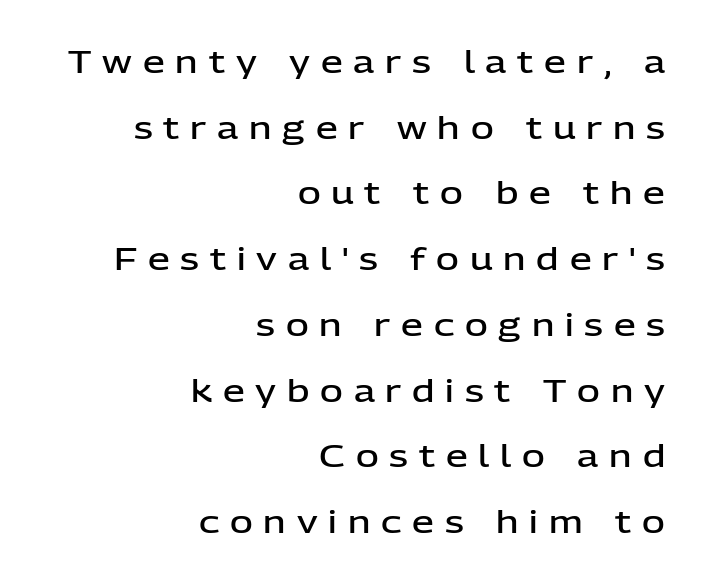
{"serif": "no", "italic": "no", "bold": "semi", "weight": "semibold", "width": "normal", "stroke_contrast": "low", "x_height": "medium", "monospaced": "no", "underline": "no", "align": "right", "line_spacing": "loose", "line_spacing_ratio": 2.12, "letter_spacing": "wide", "letter_spacing_em": 0.35, "glyph_px": 31}
